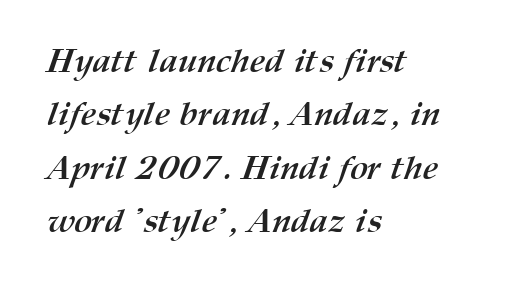
The image shows 34 px semibold type; set left-aligned, normal line spacing (1.57x), normal letter spacing, not underlined; medium stroke contrast and a medium x-height.
